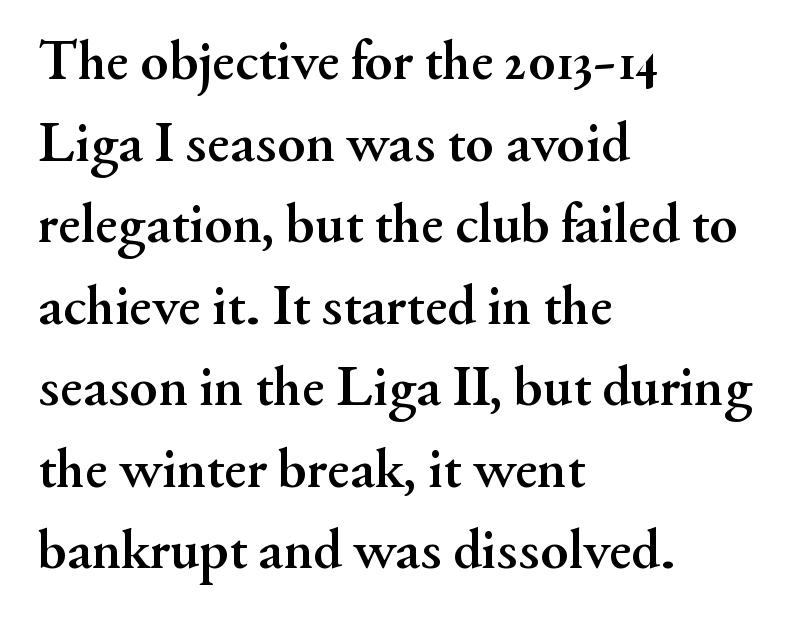
The image shows 57 px semibold serif type, upright; set left-aligned, normal line spacing (1.43x), normal letter spacing, not underlined; medium stroke contrast and a small x-height.
